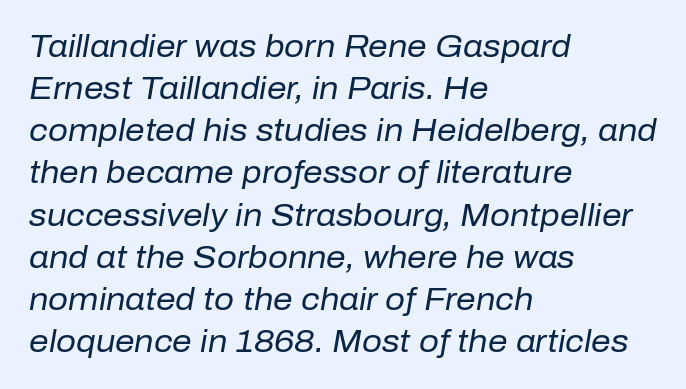
Nothing unusual about the tracking: characters are spaced as the font intends. Heft: none added — not bold. These lines sit exactly where default settings would place them. Proportional: the letters do not fall into vertical columns.
